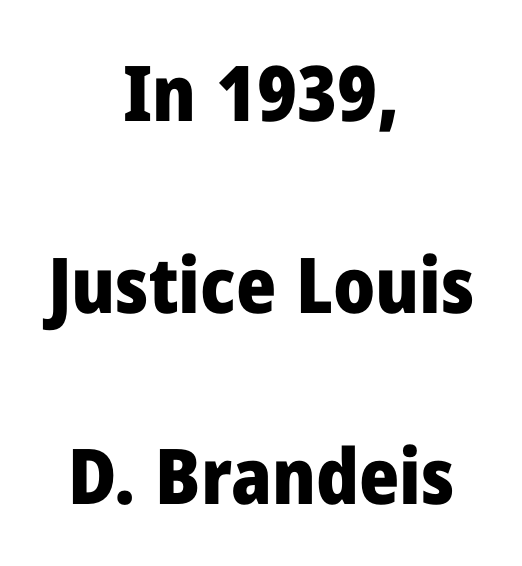
Compared with typical paragraphs, the rows here are farther apart. Caption: bold face, heavy strokes. These lines keep a tight, regular rhythm from letter to letter. Varying glyph widths throughout — classic text-font behaviour. Every character sits straight up, as roman type does.
